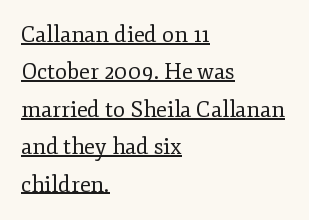
The image shows 22 px text type, upright; set left-aligned, normal line spacing (1.7x), normal letter spacing, underlined.
